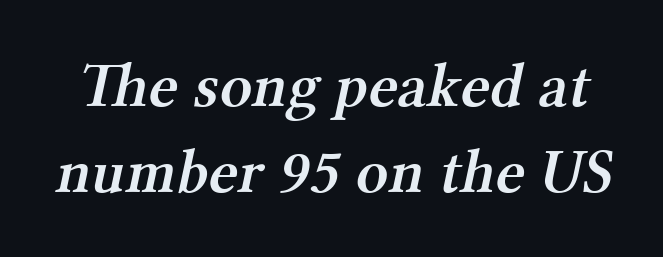
{"serif": "yes", "bold": "semi", "weight": "semibold", "width": "normal", "stroke_contrast": "medium", "x_height": "medium", "monospaced": "no", "underline": "no", "line_spacing": "normal", "line_spacing_ratio": 1.36, "letter_spacing": "normal", "letter_spacing_em": 0.0, "glyph_px": 63}
